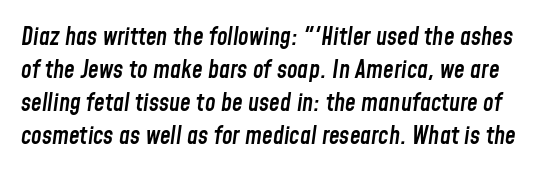
{"italic": "yes", "lean": "right", "slant_degrees": 8, "bold": "semi", "underline": "no", "line_spacing": "normal", "line_spacing_ratio": 1.38, "letter_spacing": "normal", "letter_spacing_em": 0.0, "glyph_px": 24}
